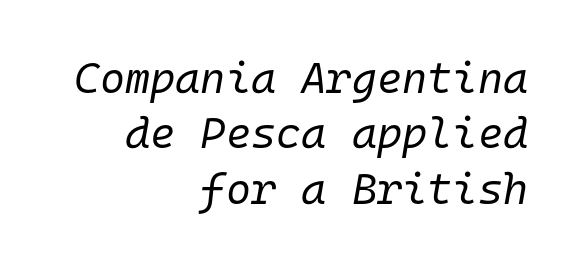
Fixed-width glyphs throughout — classic coding-font behaviour. Observe the ordinary spacing: letters are neighbours, not strangers. Vertically, the passage feels balanced, rows spaced as you'd expect. The strokes are not fattened; the text isn't bold. Reading down the block, your eye finds every line finishing at a fixed right position. The baseline area is clear.
